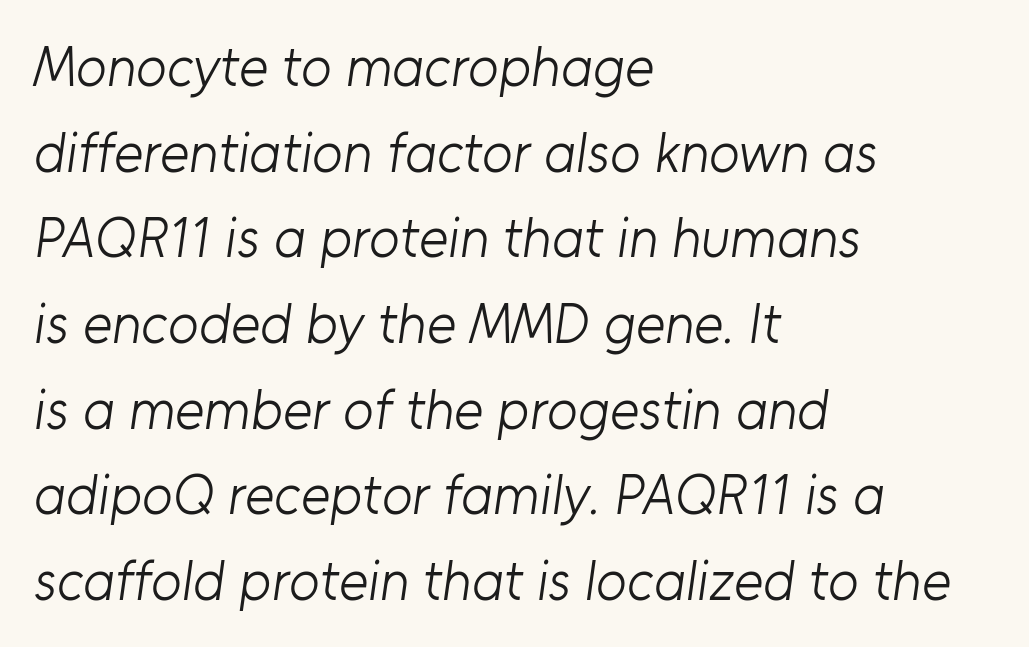
{"serif": "no", "bold": "no", "weight": "light", "width": "normal", "stroke_contrast": "low", "x_height": "medium", "monospaced": "no", "underline": "no", "align": "left", "line_spacing": "normal", "line_spacing_ratio": 1.53, "letter_spacing": "normal", "letter_spacing_em": 0.0, "glyph_px": 56}
